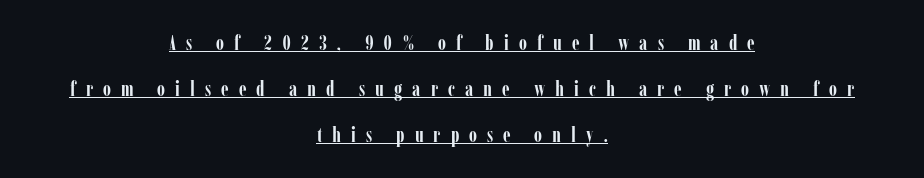
The image shows 21 px bold type, upright; set centered, loose line spacing (2.19x), unusually wide letter spacing (+0.48 em), underlined.
